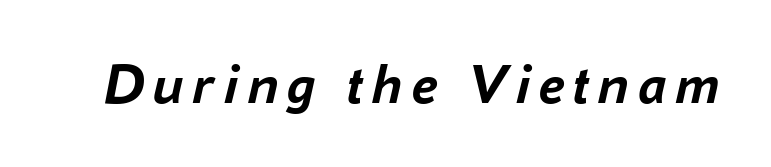
{"italic": "yes", "lean": "right", "slant_degrees": 16, "bold": "yes", "weight": "semibold", "width": "normal", "stroke_contrast": "low", "x_height": "medium", "monospaced": "no", "underline": "no", "glyph_px": 58}
